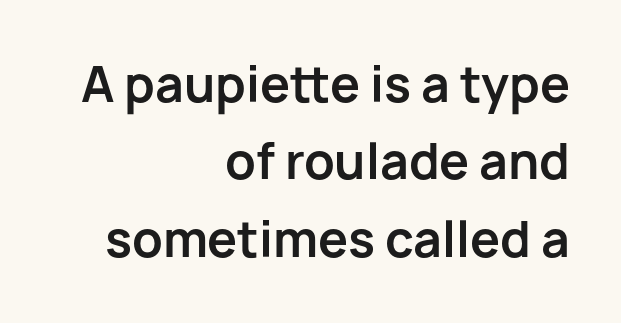
Q: Is the text bold? A: Yes.
Q: Is the text italic (slanted)? A: No, it is upright.
Q: Is the typeface a serif or a sans-serif typeface? A: Sans-serif.
Q: Is the text underlined? A: No.
Q: How is the paragraph aligned? A: Right-aligned.
Q: Is the spacing between letters normal or unusually wide? A: Normal.
Q: Is the spacing between lines tight, normal or loose? A: Normal.
Q: Width (condensed, normal, or wide)? A: Normal.
Q: Stroke contrast? A: Low.
Q: x-height? A: Medium.
Q: Monospaced? A: No.
